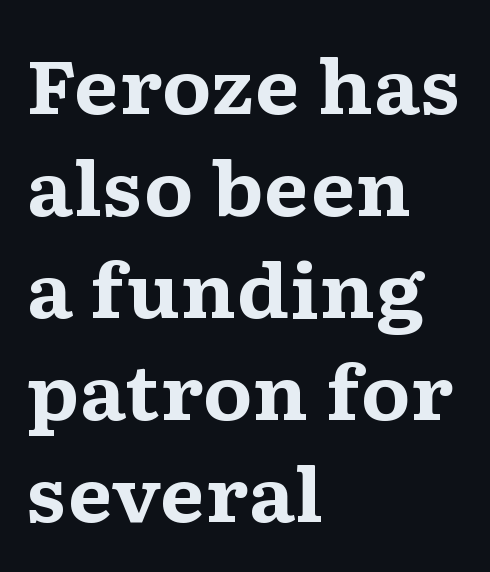
{"serif": "yes", "italic": "no", "bold": "yes", "weight": "bold", "width": "wide", "stroke_contrast": "medium", "x_height": "medium", "monospaced": "no", "underline": "no", "align": "left", "line_spacing": "normal", "line_spacing_ratio": 1.38, "letter_spacing": "normal", "letter_spacing_em": 0.0, "glyph_px": 74}
